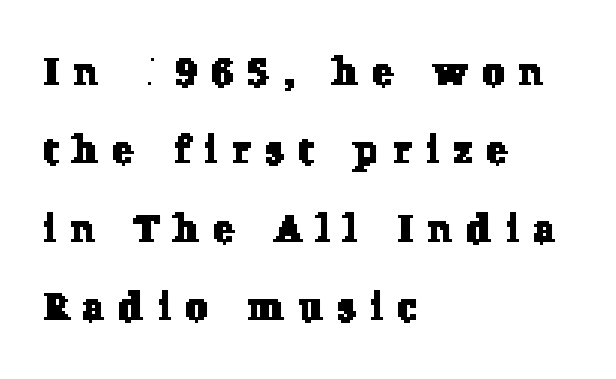
{"serif": "yes", "width": "normal", "stroke_contrast": "low", "x_height": "medium", "monospaced": "no", "underline": "no", "align": "left", "line_spacing": "loose", "line_spacing_ratio": 2.01, "letter_spacing": "wide", "letter_spacing_em": 0.39, "glyph_px": 39}
